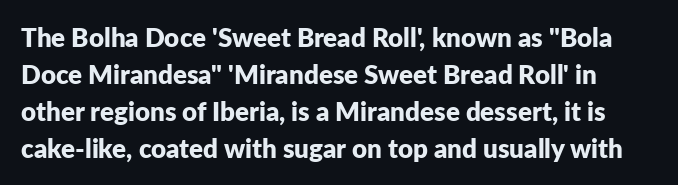
A typesetter would mark this as roman, not italic. A bare baseline throughout the passage. Heavy-handed strokes throughout: this text is bold. Does extra space separate the letters? No, they use regular spacing.
